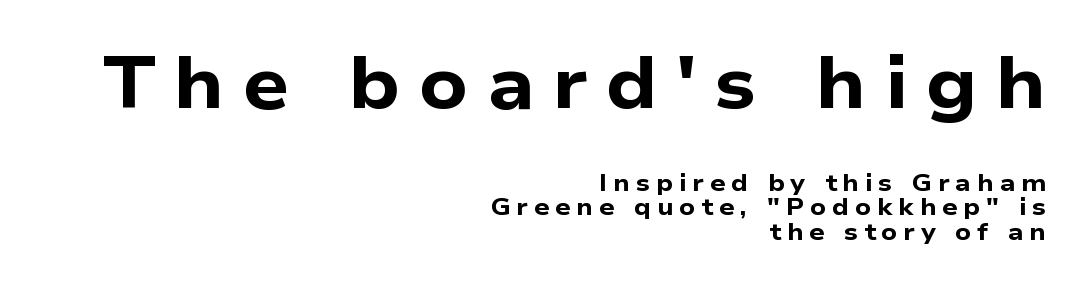
Display-style spreading of the glyphs; the letterfit is very open. Which margin do the lines hug? The right one — the left edge is uneven. Look at the glyph heights: the upper group is clearly the bigger setting. Line spacing here is tight. This sample uses a sans-serif face.
